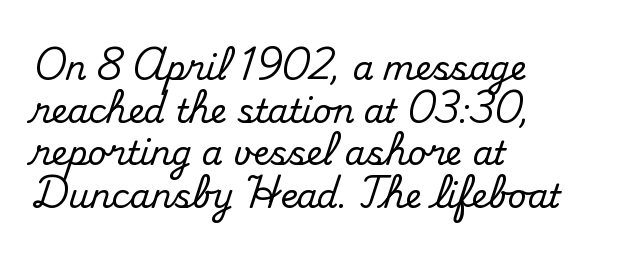
The image shows 33 px serif type; set left-aligned, normal line spacing (1.29x), normal letter spacing, not underlined; medium stroke contrast and a small x-height.
